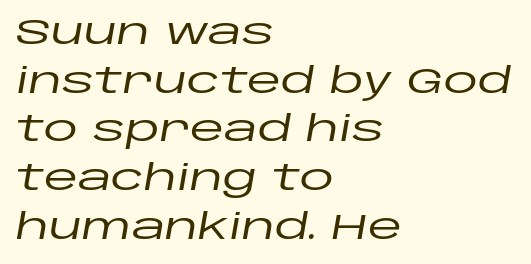
A bare baseline throughout the passage. Observe the lean: these are italic letterforms. Think of a printed novel: that variable character pitch is what you see here. Look at the tracking — it's just the regular setting, nothing added. The passage is arranged the way most books set body copy — flush left. The lines sit at an ordinary, default distance from one another.
